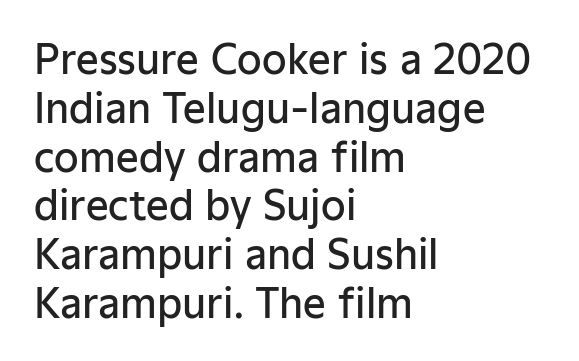
The image shows 40 px semibold sans-serif type, upright; set left-aligned, line spacing 1.22x, normal letter spacing, not underlined; low stroke contrast and a medium x-height.
